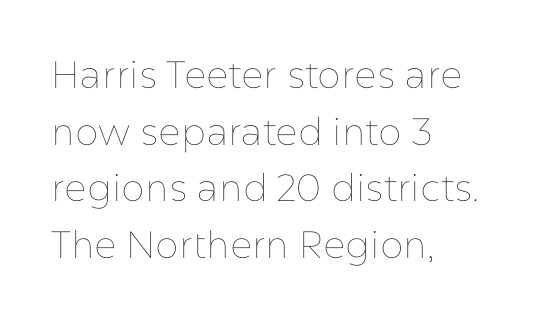
Think of a printed novel: that variable character pitch is what you see here. The setting favours the left margin, as ordinary paragraphs usually do. Students, observe: this is what conventionally led text looks like. Just letters on the line, the space beneath them empty. Does the lettering tilt? It doesn't — this is upright. The strokes are not fattened; the text isn't bold.
